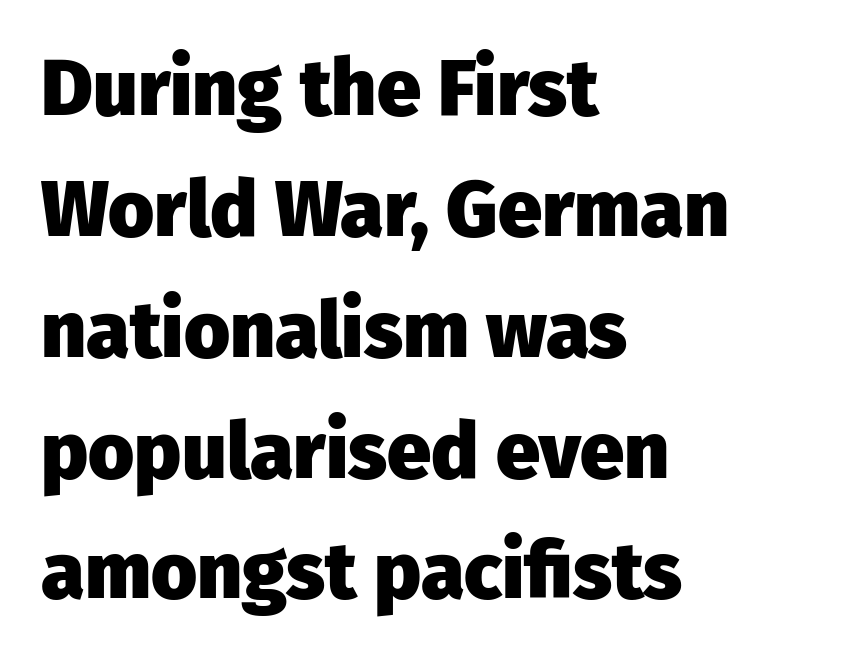
{"serif": "no", "italic": "no", "bold": "yes", "weight": "heavy", "width": "normal", "stroke_contrast": "low", "x_height": "medium", "monospaced": "no", "underline": "no", "align": "left", "line_spacing": "normal", "line_spacing_ratio": 1.53, "letter_spacing": "normal", "letter_spacing_em": 0.0, "glyph_px": 79}
